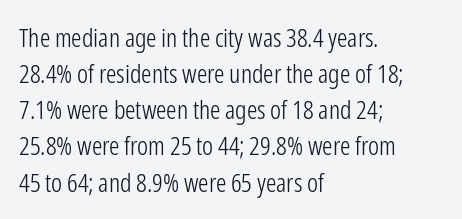
Teacher's note: observe the even left margin — that is flush-left alignment. Students, note that the glyphs here touch the page at normal intervals. Do the letters lean? They stand straight. Descenders hang freely into open space. Stem width sits at or under what a default text font uses.
